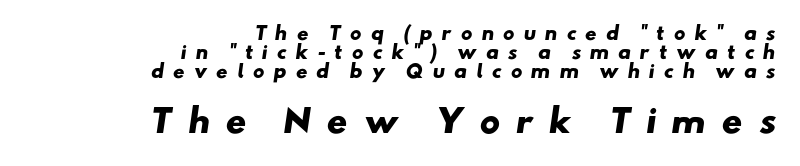
Teacher's note: observe the even right margin — that is flush-right alignment. Here the designer chose a conventional face with non-uniform glyph widths. If you squint, the bottom block still reads clearly — it's the larger of the two. If you measured baseline to baseline, you'd find a short distance. Students, this is bold: see how much ink each stroke carries.
